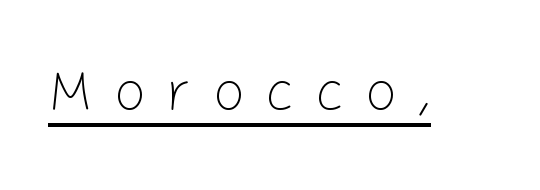
It's the straight-up-and-down kind of type. The letters carry no serifs — their stems end cleanly without finishing strokes. Looks like regular typesetting: each glyph gets only the width it needs. The weight tops out at a normal text grade. Observe the wide spacing: letters keep a clear distance from each other. A rule runs beneath these lines of type.
